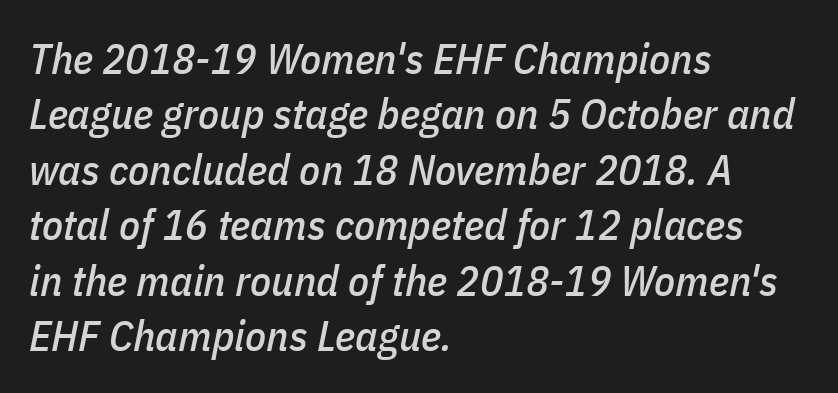
Here the glyphs are tracked normally, forming tight word shapes. The setting favours the left margin, as ordinary paragraphs usually do. Spacing verdict: proportional, widths tailored to each character. Leading matches the norm, producing a regular column. Notice how the stems are inclined rather than vertical — that's the hallmark of italics. The glyphs are unaccompanied by any horizontal stroke below them.
